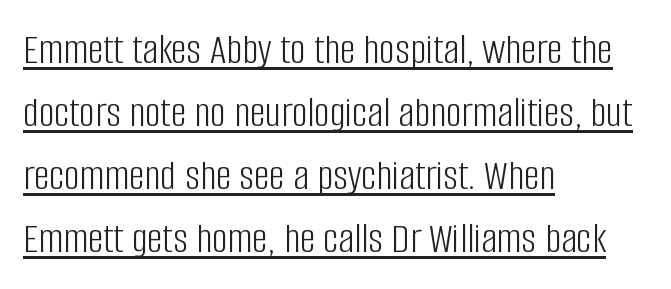
The image shows 44 px light, condensed sans-serif type, upright; set left-aligned, normal line spacing (1.43x), normal letter spacing, underlined; low stroke contrast and a large x-height.
